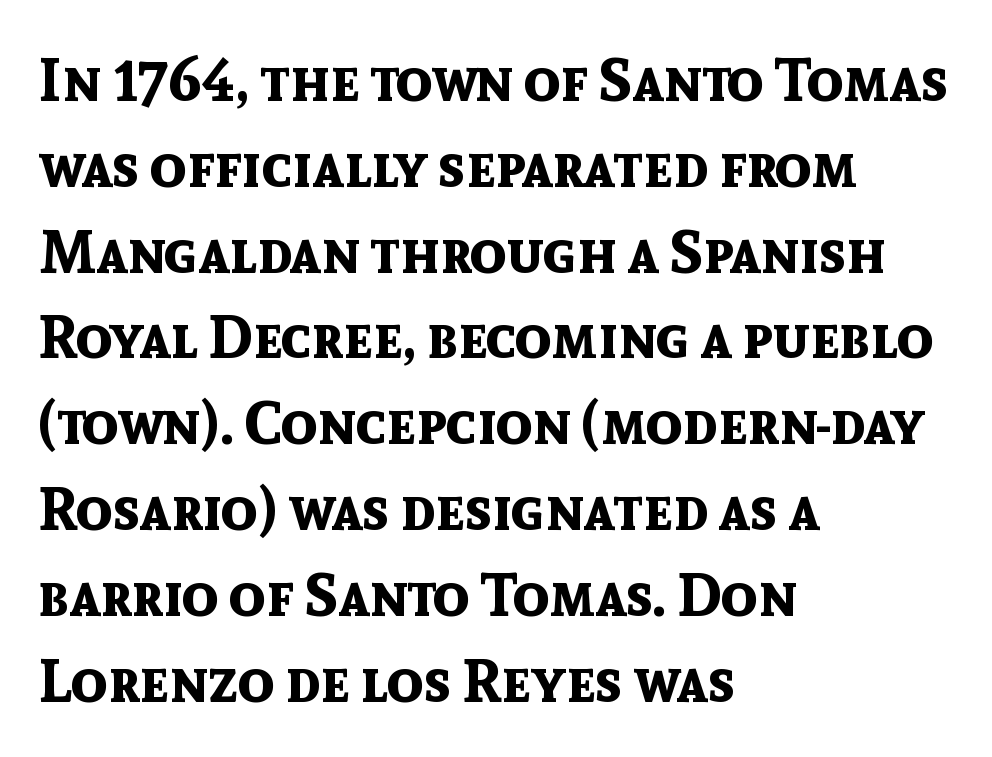
Regular leading. Nobody touched the tracking dial on this one. Heavy, bold letterforms. No word sits above an underline. Looks like regular typesetting: each glyph gets only the width it needs.
